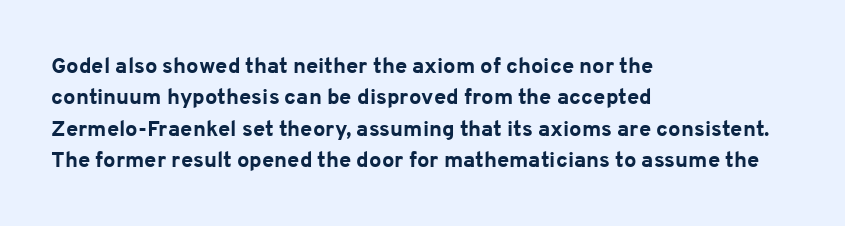
The vertical gap from one line to the next is medium. Bold? Absolutely — the strokes are thick and heavy. Plain, unruled lines of type. The ragged edge is on the right, which tells us the setting is flush left.
